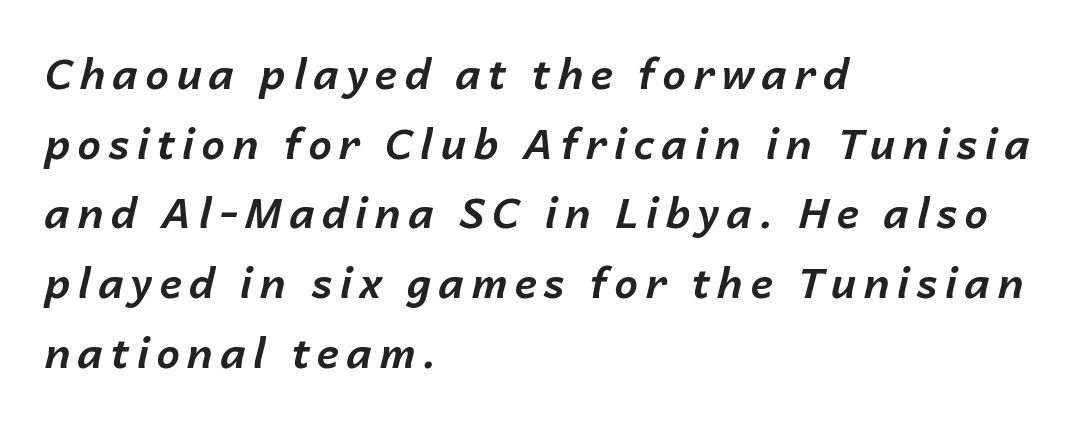
{"italic": "yes", "lean": "right", "slant_degrees": 14, "bold": "yes", "weight": "bold", "width": "normal", "stroke_contrast": "low", "x_height": "medium", "monospaced": "no", "underline": "no", "align": "left", "line_spacing": "normal", "line_spacing_ratio": 1.66, "glyph_px": 42}
